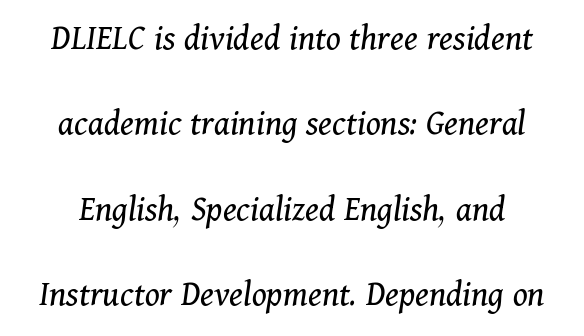
{"serif": "yes", "italic": "yes", "lean": "right", "slant_degrees": 11, "bold": "no", "weight": "regular", "width": "normal", "stroke_contrast": "medium", "x_height": "medium", "monospaced": "no", "underline": "no", "line_spacing": "loose", "line_spacing_ratio": 2.31, "letter_spacing": "normal", "letter_spacing_em": 0.0, "glyph_px": 37}
